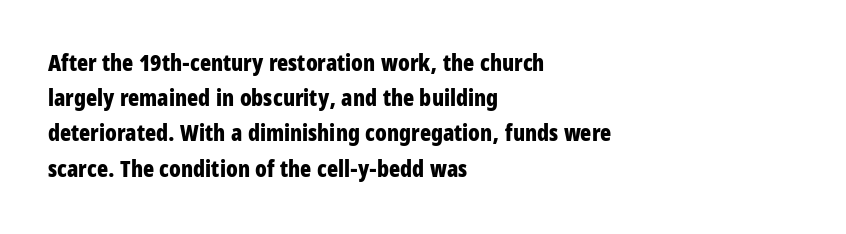
Q: Is the text bold? A: Yes.
Q: Is the text italic (slanted)? A: No, it is upright.
Q: Is the text underlined? A: No.
Q: How is the paragraph aligned? A: Left-aligned.
Q: Is the spacing between letters normal or unusually wide? A: Normal.
Q: Is the spacing between lines tight, normal or loose? A: Normal.
